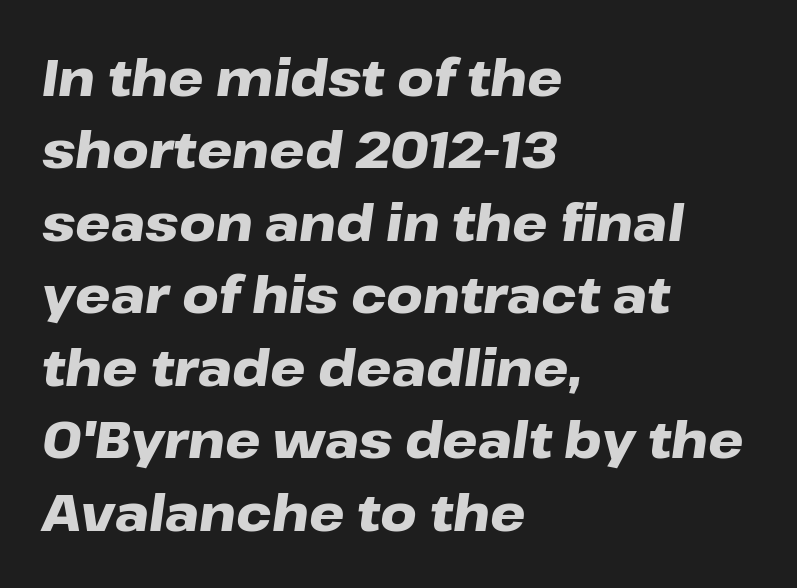
The rendering uses natural spacing where letterforms have individual widths. A dark, heavy texture on the line: the type is bold. The gaps between neighbouring characters are ordinary and unremarkable. When letters slant like this, we call the style italic. The paragraph shown leans on its left margin. Vertical spacing — default.
